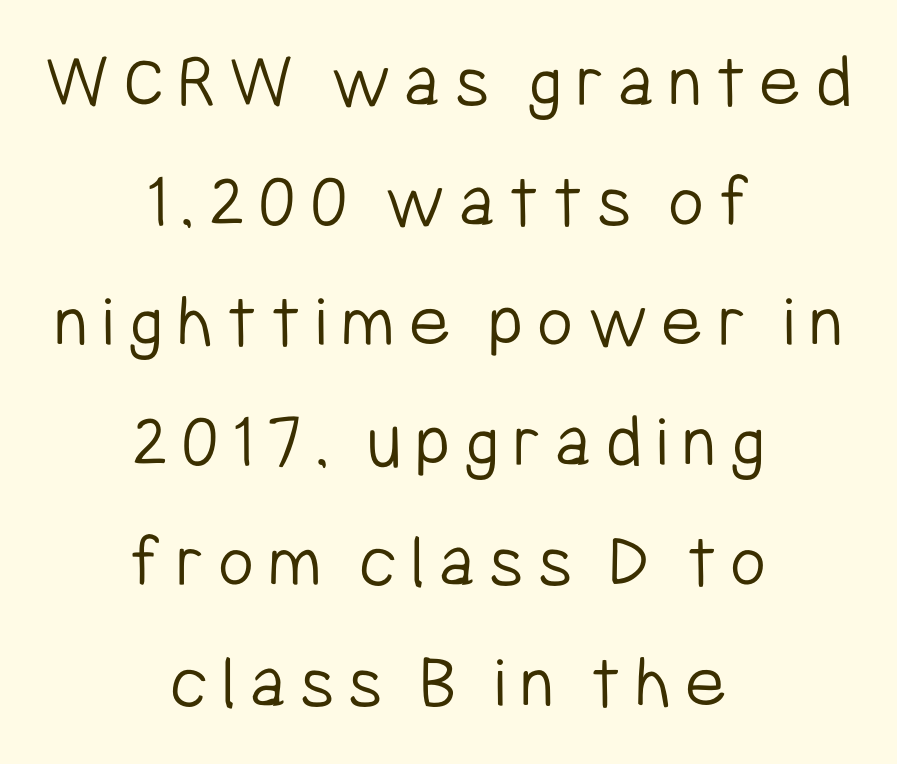
Interline gaps are of average width in this sample. The characters are drawn with everyday or finer stroke widths. Has an underline been added? It has not. The letters carry no serifs — their stems end cleanly without finishing strokes.
